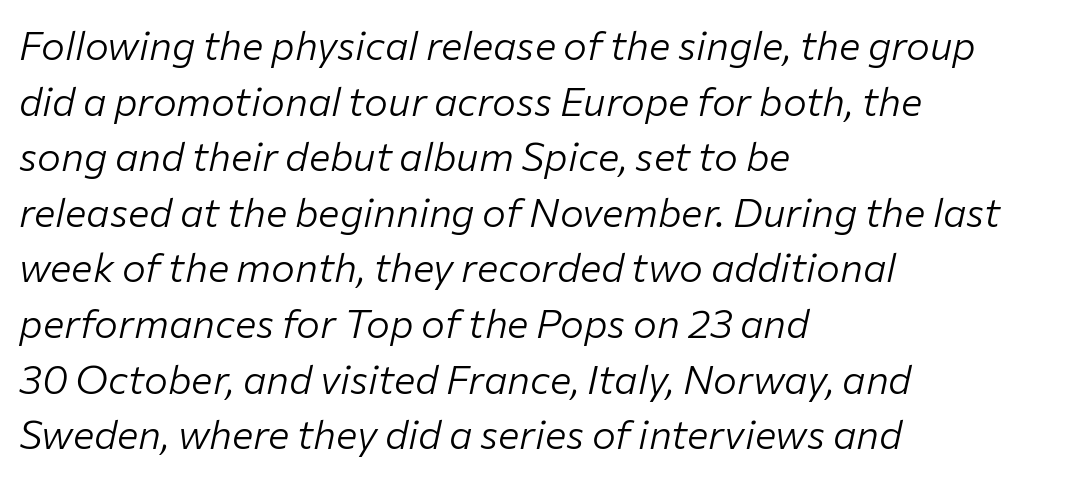
{"italic": "yes", "lean": "right", "slant_degrees": 12, "bold": "no", "weight": "light", "width": "normal", "stroke_contrast": "low", "x_height": "medium", "monospaced": "no", "underline": "no", "align": "left", "line_spacing": "normal", "line_spacing_ratio": 1.39, "letter_spacing": "normal", "letter_spacing_em": 0.0, "glyph_px": 40}
